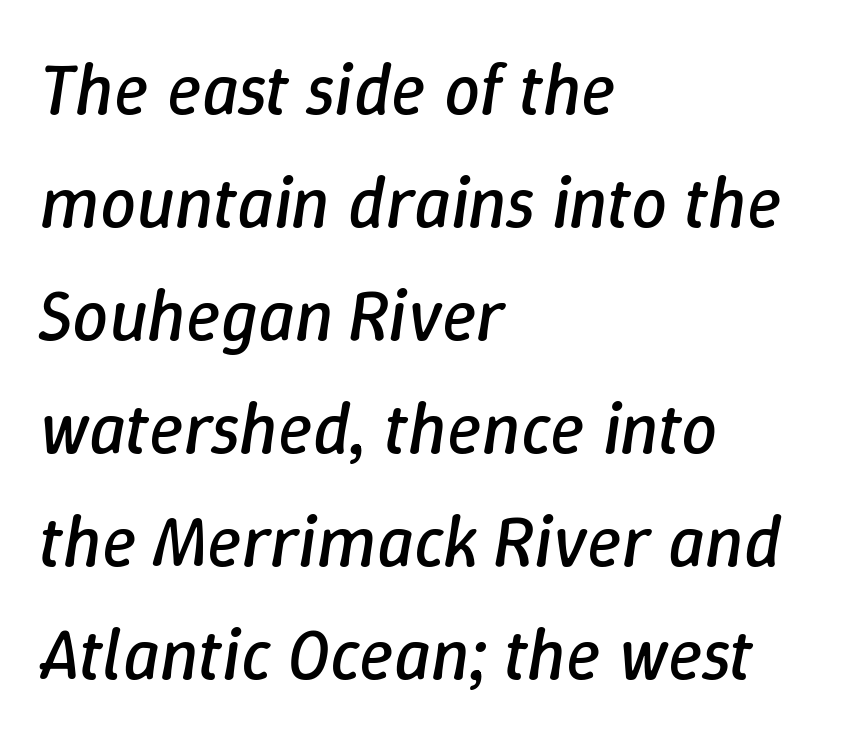
Q: Is the text bold? A: No.
Q: Is the text italic (slanted)? A: Yes, it leans right by about 9 degrees.
Q: Is the text underlined? A: No.
Q: How is the paragraph aligned? A: Left-aligned.
Q: Is the spacing between letters normal or unusually wide? A: Normal.
Q: Is the spacing between lines tight, normal or loose? A: Normal.
Q: Width (condensed, normal, or wide)? A: Normal.
Q: Stroke contrast? A: Low.
Q: x-height? A: Medium.
Q: Monospaced? A: No.
